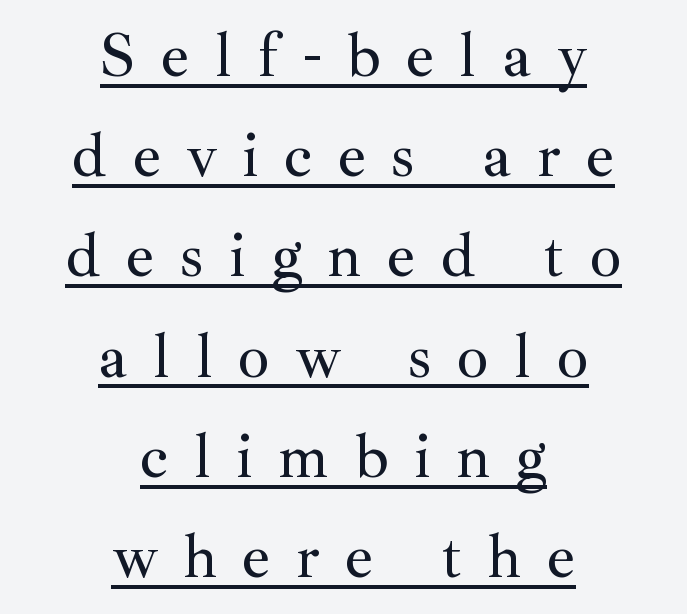
Q: Is the text italic (slanted)? A: No, it is upright.
Q: Is the typeface a serif or a sans-serif typeface? A: Serif.
Q: Is the text underlined? A: Yes.
Q: How is the paragraph aligned? A: Centered.
Q: Is the spacing between letters normal or unusually wide? A: Unusually wide.
Q: Is the spacing between lines tight, normal or loose? A: Normal.
Q: Width (condensed, normal, or wide)? A: Normal.
Q: Stroke contrast? A: Medium.
Q: x-height? A: Small.
Q: Monospaced? A: No.
